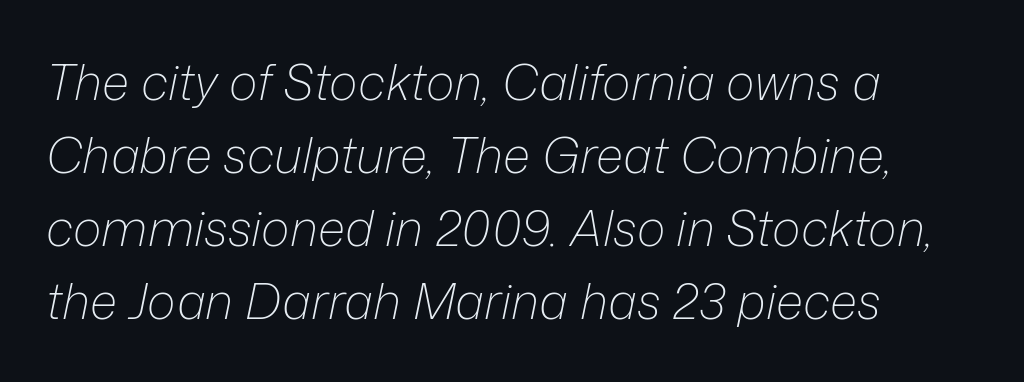
Q: Is the text bold? A: No.
Q: Is the text italic (slanted)? A: Yes, it leans right by about 12 degrees.
Q: Is the text underlined? A: No.
Q: How is the paragraph aligned? A: Left-aligned.
Q: Is the spacing between letters normal or unusually wide? A: Normal.
Q: Is the spacing between lines tight, normal or loose? A: Normal.
Q: Width (condensed, normal, or wide)? A: Normal.
Q: Stroke contrast? A: Low.
Q: x-height? A: Medium.
Q: Monospaced? A: No.
